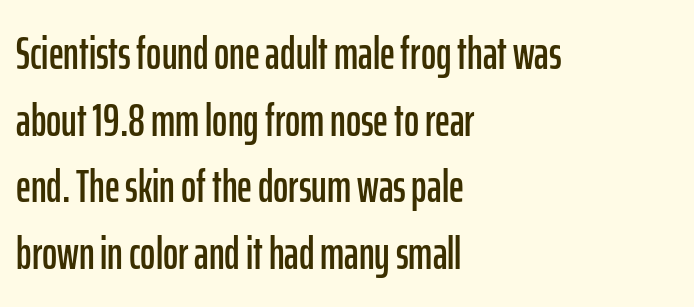
The image shows 46 px condensed sans-serif type, upright; set left-aligned, normal line spacing (1.45x), normal letter spacing, not underlined; low stroke contrast and a medium x-height.
